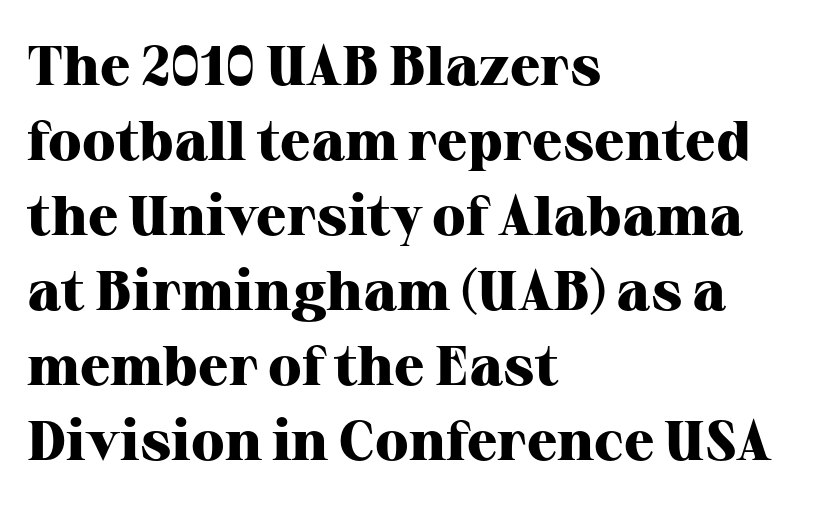
Q: Is the text bold? A: Yes.
Q: Is the text italic (slanted)? A: No, it is upright.
Q: Is the typeface a serif or a sans-serif typeface? A: Serif.
Q: Is the text underlined? A: No.
Q: How is the paragraph aligned? A: Left-aligned.
Q: Is the spacing between letters normal or unusually wide? A: Normal.
Q: Is the spacing between lines tight, normal or loose? A: Normal.
Q: Width (condensed, normal, or wide)? A: Normal.
Q: Stroke contrast? A: High.
Q: x-height? A: Medium.
Q: Monospaced? A: No.
